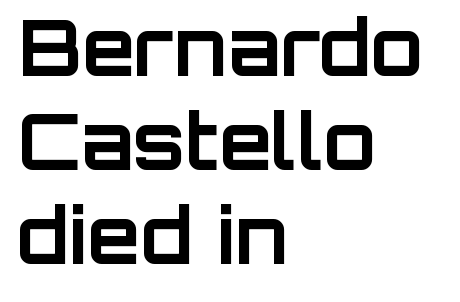
The image shows 77 px bold sans-serif type, upright; set left-aligned, line spacing 1.22x, normal letter spacing, not underlined; low stroke contrast and a large x-height.
